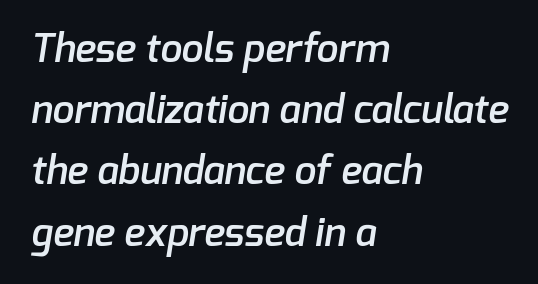
The image shows 39 px semibold sans-serif type; set left-aligned, normal line spacing (1.57x), normal letter spacing, not underlined; low stroke contrast and a medium x-height.
